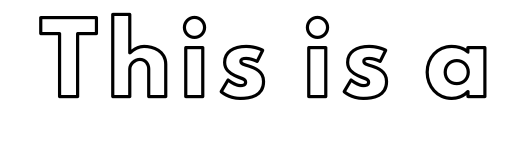
The image shows 64 px text type, upright; set not underlined; a small x-height.
